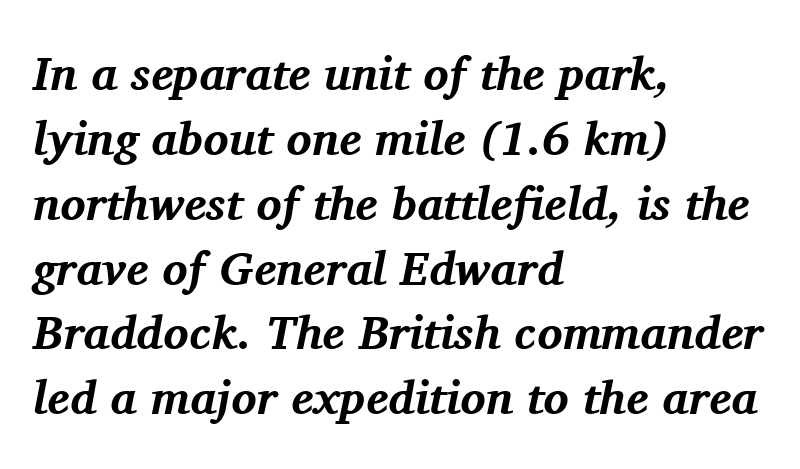
{"serif": "yes", "italic": "yes", "lean": "right", "slant_degrees": 11, "bold": "yes", "weight": "bold", "width": "normal", "stroke_contrast": "medium", "x_height": "medium", "monospaced": "no", "underline": "no", "align": "left", "line_spacing": "normal", "line_spacing_ratio": 1.38, "letter_spacing": "normal", "letter_spacing_em": 0.0, "glyph_px": 47}
